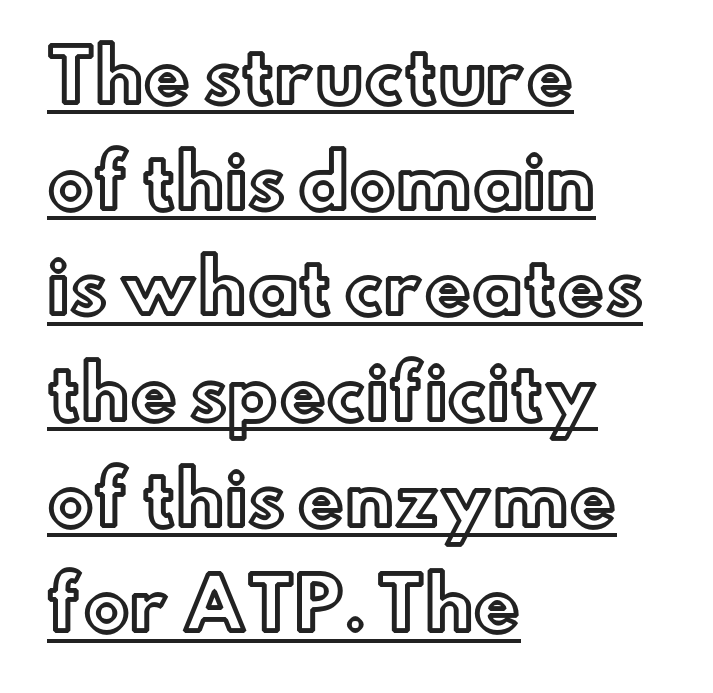
The face used here is proportionally spaced, like ordinary book or web type. The designer left line spacing at the default. In terms of posture, this sample is upright. Each word holds together tightly as a unit, with standard inter-letter gaps. These lines stack with their left ends in a neat column.
